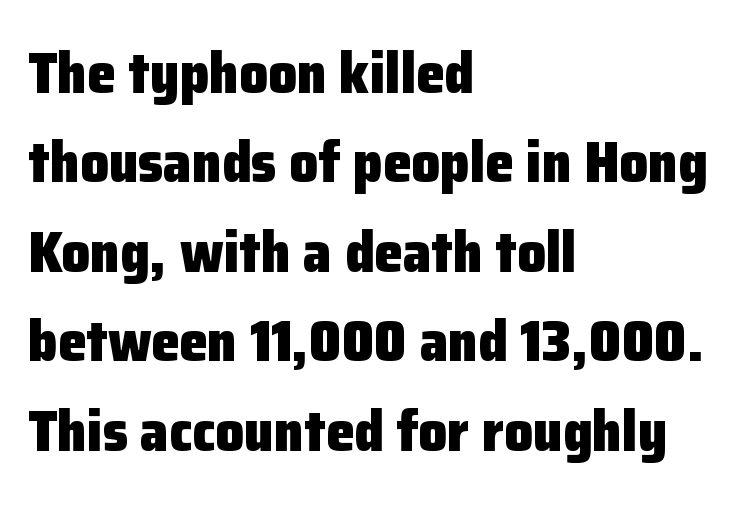
{"serif": "no", "italic": "no", "bold": "yes", "weight": "heavy", "width": "normal", "stroke_contrast": "low", "x_height": "medium", "monospaced": "no", "underline": "no", "align": "left", "line_spacing": "normal", "line_spacing_ratio": 1.57, "letter_spacing": "normal", "letter_spacing_em": 0.0, "glyph_px": 57}
